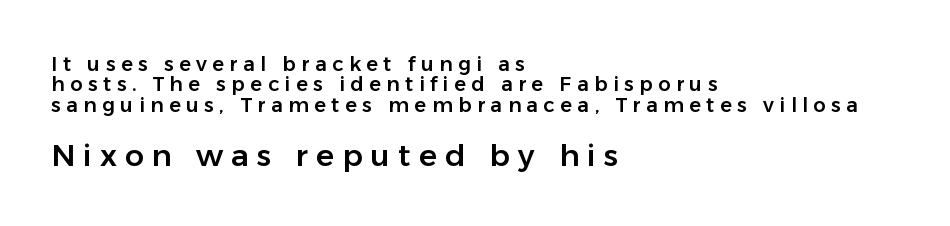
The image shows 30 px sans-serif type, upright; set left-aligned, tight line spacing (1.02x), unusually wide letter spacing (+0.27 em), not underlined; the second (bottom) block is 1.5x larger; low stroke contrast and a medium x-height.
